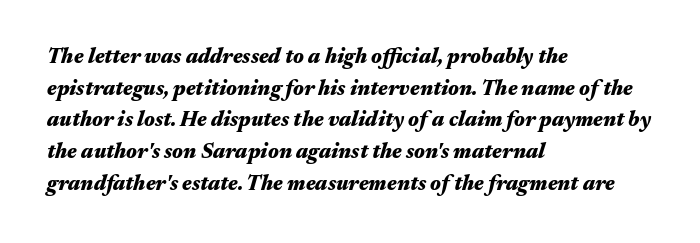
The image shows 21 px bold type, italic (leaning right); set left-aligned, normal line spacing (1.51x), normal letter spacing, not underlined.
